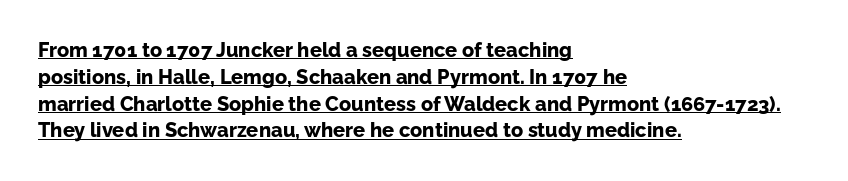
Summary of vertical rhythm: regular, with standard interline spacing. In designer terms, the underline attribute is active on this setting. Tracking value appears to be zero — textbook default spacing. These lines stack with their left ends in a neat column.
